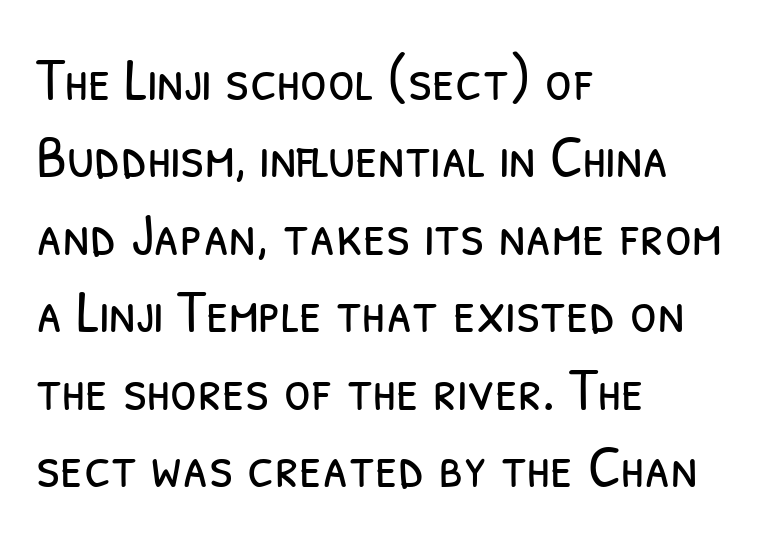
Q: Is the text bold? A: No.
Q: Is the typeface a serif or a sans-serif typeface? A: Sans-serif.
Q: Is the text underlined? A: No.
Q: How is the paragraph aligned? A: Left-aligned.
Q: Is the spacing between letters normal or unusually wide? A: Normal.
Q: Is the spacing between lines tight, normal or loose? A: Normal.
Q: Width (condensed, normal, or wide)? A: Condensed.
Q: Stroke contrast? A: Low.
Q: x-height? A: Medium.
Q: Monospaced? A: No.
